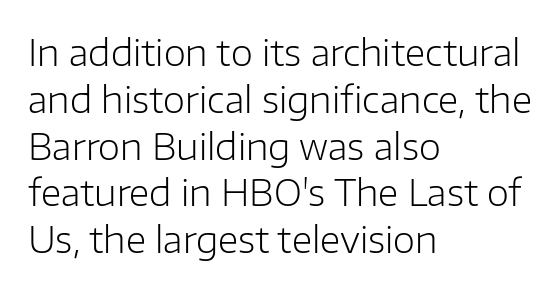
The image shows 36 px light sans-serif type, upright; set left-aligned, normal line spacing (1.3x), normal letter spacing, not underlined; low stroke contrast and a medium x-height.
